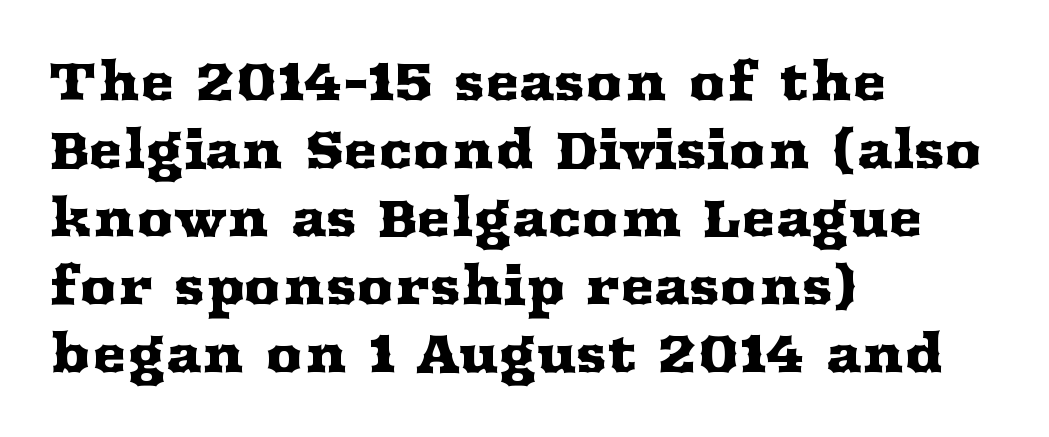
The rendering uses natural spacing where letterforms have individual widths. Regular leading. Honestly, the letter spacing is just normal — you wouldn't notice it. Check where the strokes stop: tiny serifs finish them off. Typeset ragged right — the left edge is the straight one.
